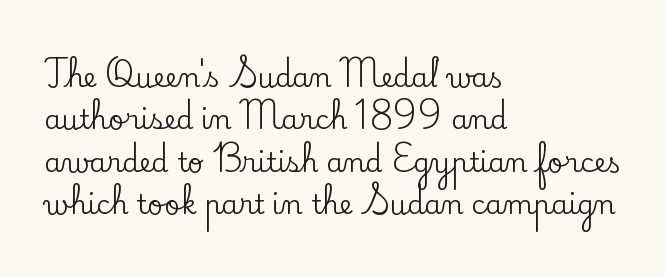
{"italic": "no", "underline": "no", "align": "left", "line_spacing": "normal", "line_spacing_ratio": 1.57, "letter_spacing": "normal", "letter_spacing_em": 0.0, "glyph_px": 27}
